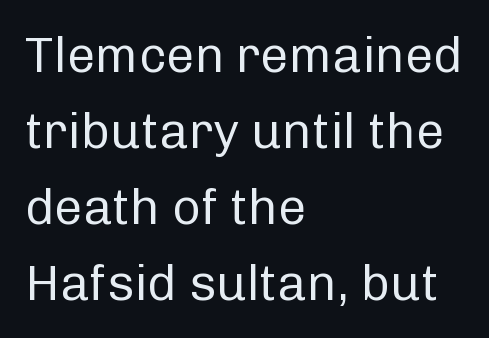
The image shows 50 px regular-weight sans-serif type, upright; set left-aligned, normal line spacing (1.52x), normal letter spacing, not underlined; low stroke contrast and a medium x-height.
